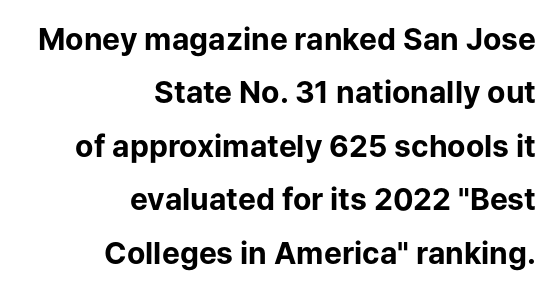
{"serif": "no", "italic": "no", "bold": "yes", "weight": "bold", "width": "normal", "stroke_contrast": "low", "x_height": "medium", "monospaced": "no", "underline": "no", "align": "right", "line_spacing_ratio": 1.78, "letter_spacing": "normal", "letter_spacing_em": 0.0, "glyph_px": 30}
